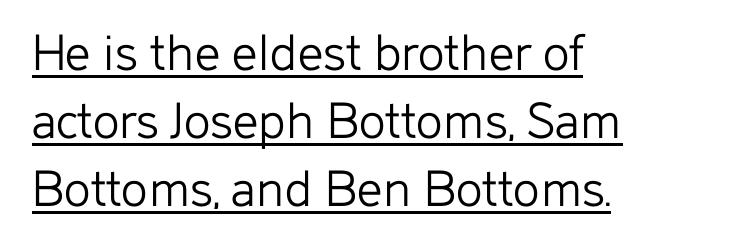
The image shows 56 px light sans-serif type, upright; set left-aligned, line spacing 1.21x, normal letter spacing, underlined; low stroke contrast and a medium x-height.
